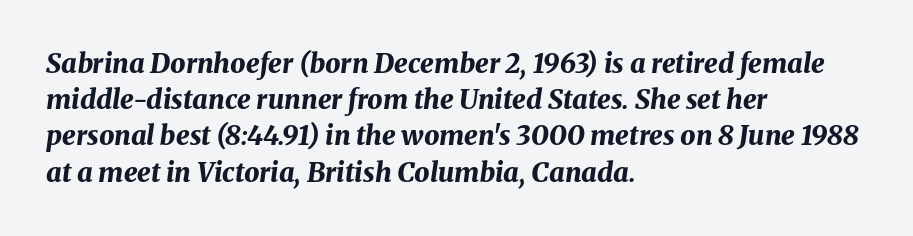
Q: Is the text bold? A: Yes.
Q: Is the text italic (slanted)? A: Yes, it leans right by about 8 degrees.
Q: Is the text underlined? A: No.
Q: How is the paragraph aligned? A: Left-aligned.
Q: Is the spacing between letters normal or unusually wide? A: Normal.
Q: Is the spacing between lines tight, normal or loose? A: Normal.
